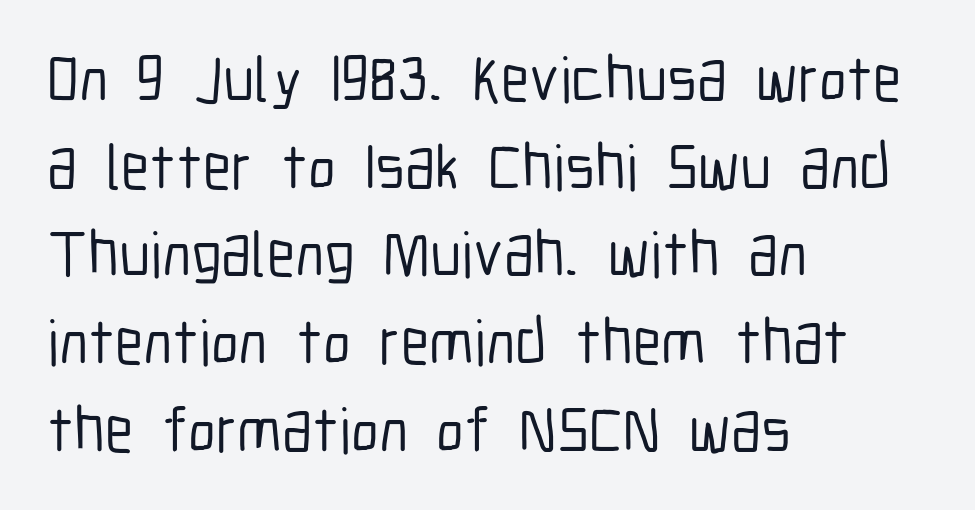
Q: Is the text italic (slanted)? A: No, it is upright.
Q: Is the typeface a serif or a sans-serif typeface? A: Sans-serif.
Q: Is the text underlined? A: No.
Q: How is the paragraph aligned? A: Left-aligned.
Q: Is the spacing between letters normal or unusually wide? A: Normal.
Q: Is the spacing between lines tight, normal or loose? A: Normal.
Q: Width (condensed, normal, or wide)? A: Condensed.
Q: Stroke contrast? A: Low.
Q: x-height? A: Medium.
Q: Monospaced? A: No.
